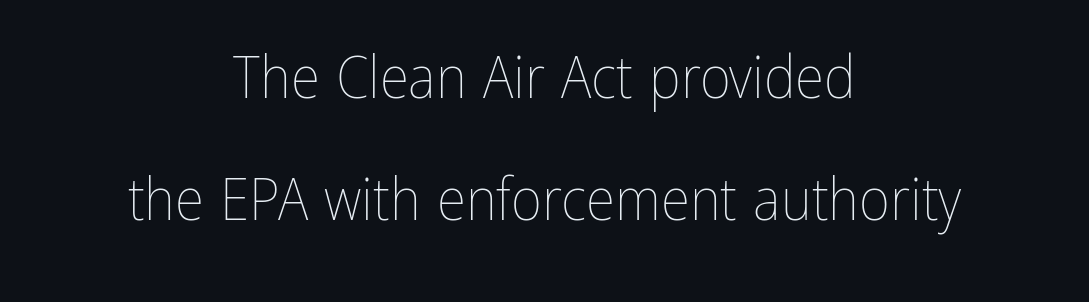
Q: Is the text bold? A: No.
Q: Is the text italic (slanted)? A: No, it is upright.
Q: Is the text underlined? A: No.
Q: How is the paragraph aligned? A: Centered.
Q: Is the spacing between letters normal or unusually wide? A: Normal.
Q: Is the spacing between lines tight, normal or loose? A: Loose.
Q: Width (condensed, normal, or wide)? A: Condensed.
Q: Stroke contrast? A: Low.
Q: x-height? A: Medium.
Q: Monospaced? A: No.
